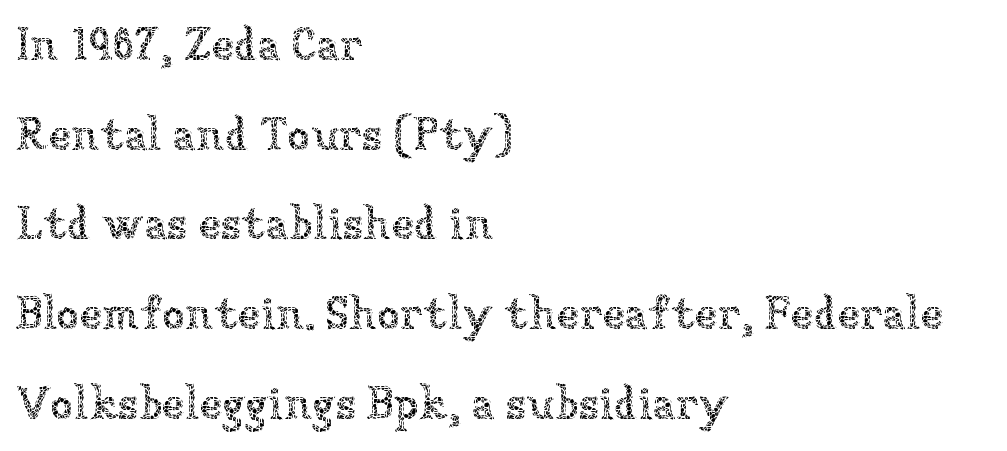
The image shows 46 px thin type, upright; set left-aligned, loose line spacing (1.95x), normal letter spacing, not underlined; low stroke contrast and a medium x-height.
